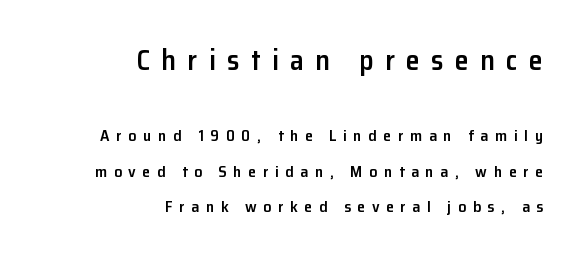
Notice how the stems are strictly vertical — no italics here. Observe the absence of serifs on each vertical stroke in this sample. Typographic density is moderately raised because the face is semibold. No word sits above an underline.
